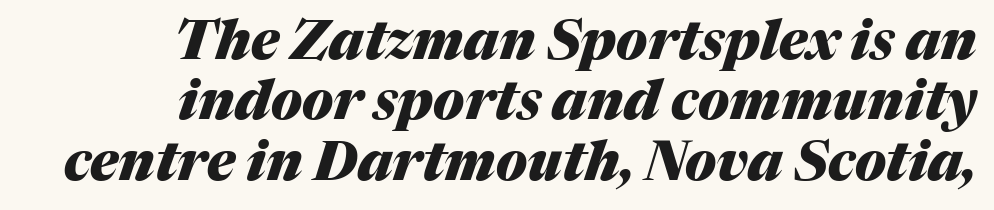
{"italic": "yes", "lean": "right", "slant_degrees": 17, "bold": "yes", "weight": "heavy", "width": "normal", "stroke_contrast": "medium", "x_height": "medium", "monospaced": "no", "underline": "no", "align": "right", "line_spacing": "tight", "line_spacing_ratio": 1.12, "letter_spacing": "normal", "letter_spacing_em": 0.0, "glyph_px": 54}
